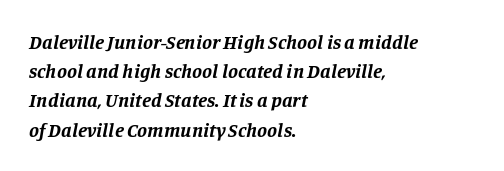
Q: Is the text bold? A: Yes.
Q: Is the text italic (slanted)? A: Yes, it leans right by about 11 degrees.
Q: Is the text underlined? A: No.
Q: How is the paragraph aligned? A: Left-aligned.
Q: Is the spacing between letters normal or unusually wide? A: Normal.
Q: Is the spacing between lines tight, normal or loose? A: Normal.
